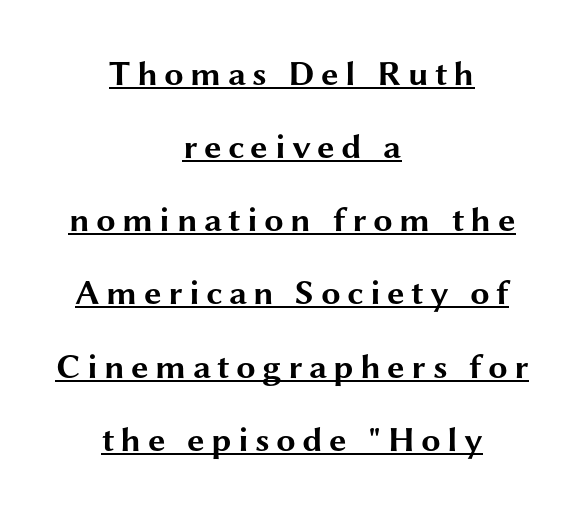
Q: Is the text bold? A: Yes.
Q: Is the text italic (slanted)? A: No, it is upright.
Q: Is the typeface a serif or a sans-serif typeface? A: Sans-serif.
Q: Is the text underlined? A: Yes.
Q: How is the paragraph aligned? A: Centered.
Q: Is the spacing between lines tight, normal or loose? A: Loose.
Q: Width (condensed, normal, or wide)? A: Wide.
Q: Stroke contrast? A: Medium.
Q: x-height? A: Medium.
Q: Monospaced? A: No.
